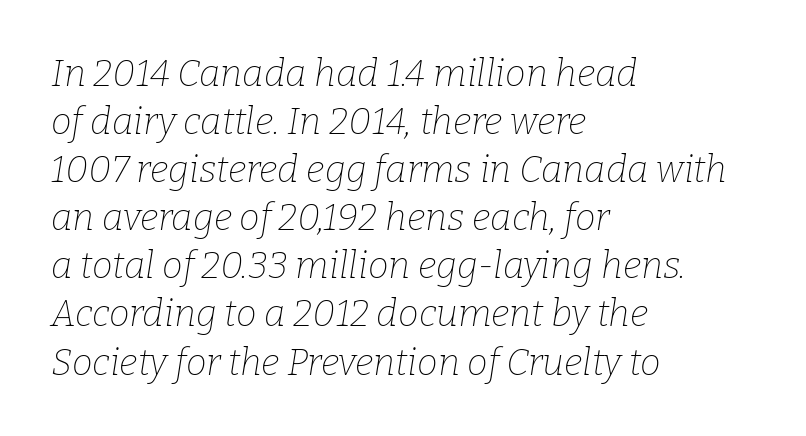
{"serif": "yes", "italic": "yes", "lean": "right", "slant_degrees": 9, "bold": "no", "weight": "thin", "width": "normal", "stroke_contrast": "low", "x_height": "medium", "monospaced": "no", "underline": "no", "align": "left", "line_spacing": "normal", "line_spacing_ratio": 1.3, "letter_spacing": "normal", "letter_spacing_em": 0.0, "glyph_px": 37}
